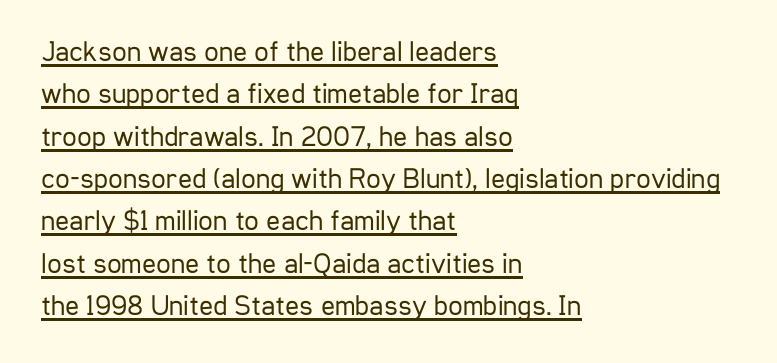
{"serif": "no", "italic": "no", "bold": "no", "weight": "regular", "width": "condensed", "stroke_contrast": "low", "x_height": "medium", "monospaced": "no", "underline": "yes", "align": "left", "line_spacing": "normal", "line_spacing_ratio": 1.46, "letter_spacing": "normal", "letter_spacing_em": 0.0, "glyph_px": 29}
